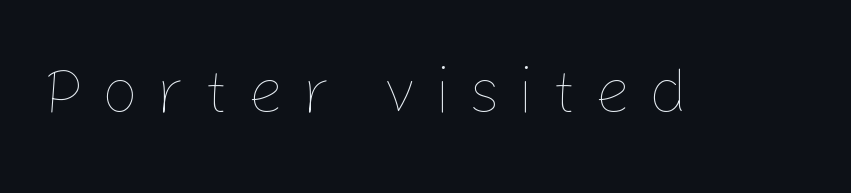
{"italic": "no", "bold": "no", "weight": "thin", "width": "normal", "stroke_contrast": "low", "x_height": "medium", "monospaced": "no", "underline": "no", "letter_spacing": "wide", "letter_spacing_em": 0.28, "glyph_px": 64}
